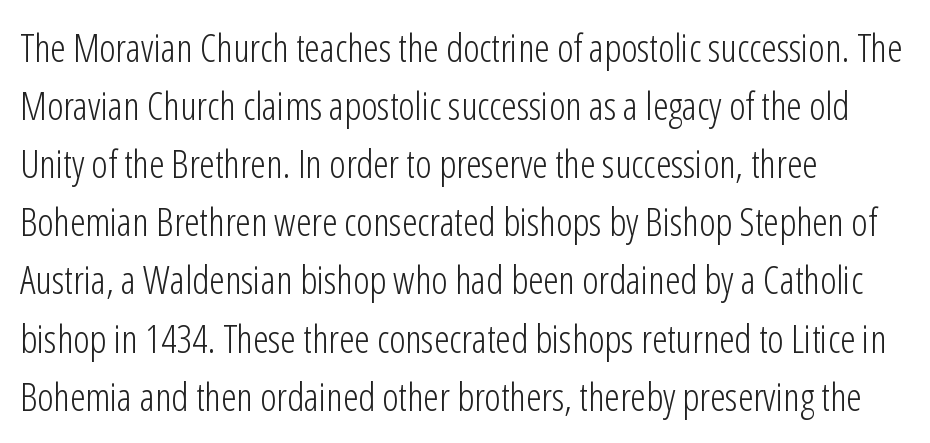
The designer left line spacing at the default. Tall strokes in this sample are plumb rather than angled. Descenders hang freely into open space. The rag falls on the right side of this text block. Here the glyphs are tracked normally, forming tight word shapes.
